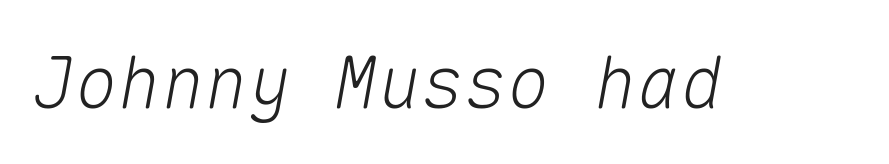
The axis of the letterforms is tilted away from vertical. Each letter, wide or thin by design, is forced into the same width here. Default kerning and tracking; the words read as compact shapes. Plain, unruled lines of type.
